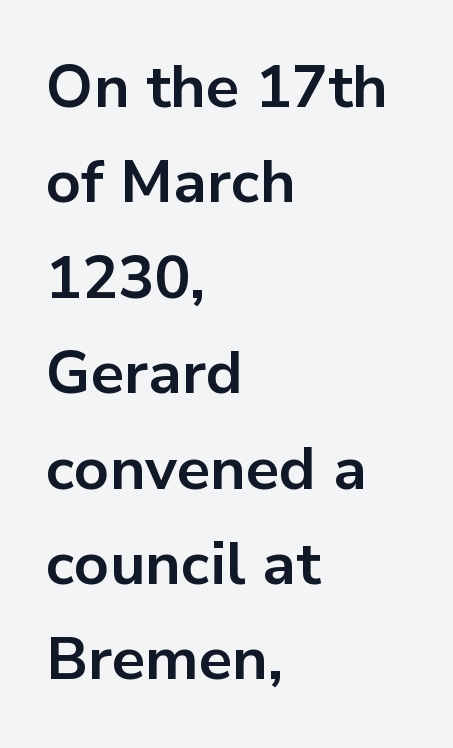
Standard letterfit; no display-style spreading of the glyphs. Proportional: the letters do not fall into vertical columns. If you drew a line through each stem, it would be perfectly vertical. The words here are not underlined.
